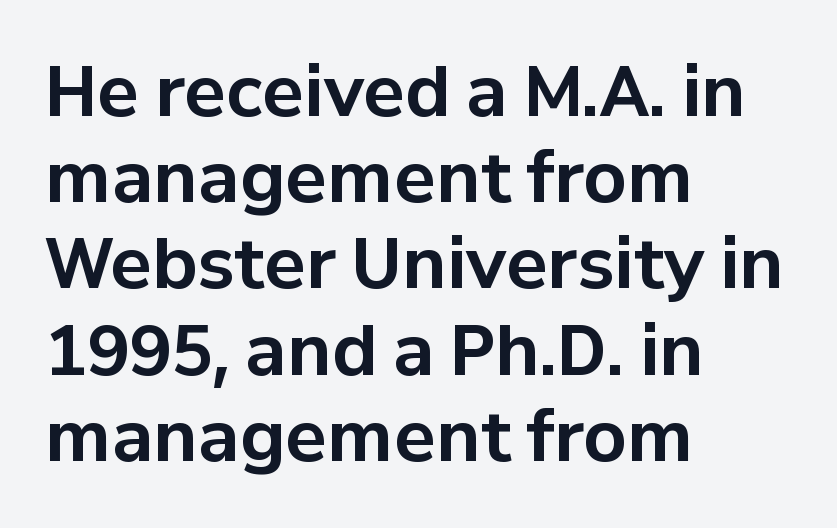
Strokes here are thick enough to call this a true bold. Style check: upright. Looks like regular typesetting: each glyph gets only the width it needs. Every row of glyphs begins at an identical x-position on the left.
